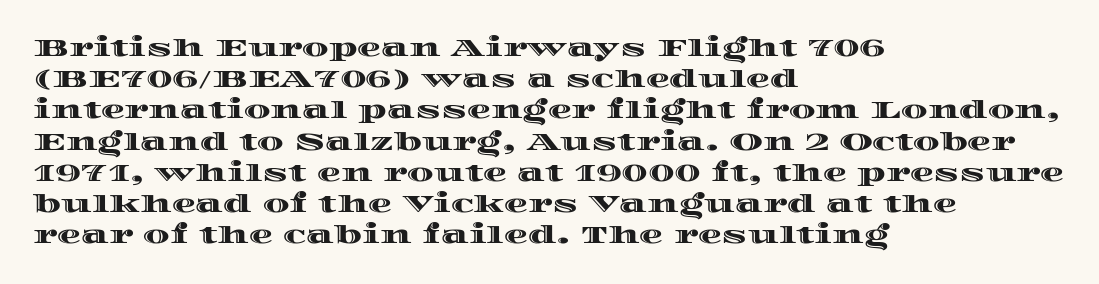
{"italic": "no", "underline": "no", "align": "left", "line_spacing": "normal", "line_spacing_ratio": 1.3, "letter_spacing": "normal", "letter_spacing_em": 0.0, "glyph_px": 24}
